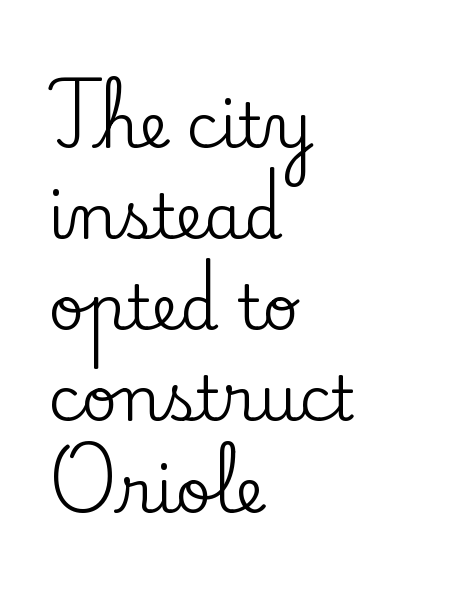
{"serif": "yes", "italic": "no", "width": "normal", "stroke_contrast": "low", "x_height": "small", "monospaced": "no", "underline": "no", "align": "left", "line_spacing": "normal", "line_spacing_ratio": 1.47, "letter_spacing": "normal", "letter_spacing_em": 0.0, "glyph_px": 62}
